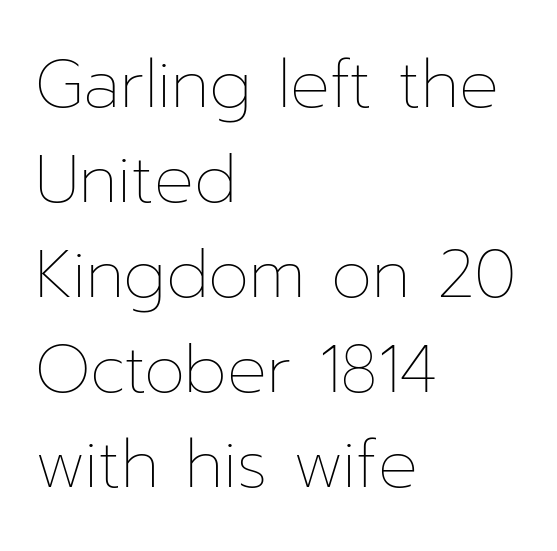
{"italic": "no", "bold": "no", "weight": "thin", "width": "normal", "stroke_contrast": "low", "x_height": "medium", "monospaced": "no", "underline": "no", "align": "left", "line_spacing": "normal", "line_spacing_ratio": 1.44, "letter_spacing": "normal", "letter_spacing_em": 0.0, "glyph_px": 66}
